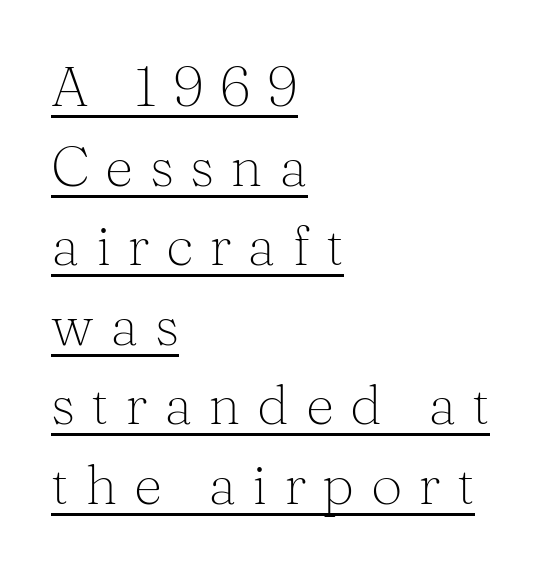
Caption: expanded tracking, letters set apart. Horizontal bands of white between lines are of average thickness. Regarding serifs, this sample has them. The axis of the letterforms is exactly vertical. Heaviness? Minimal to ordinary, like unemphasized prose.
